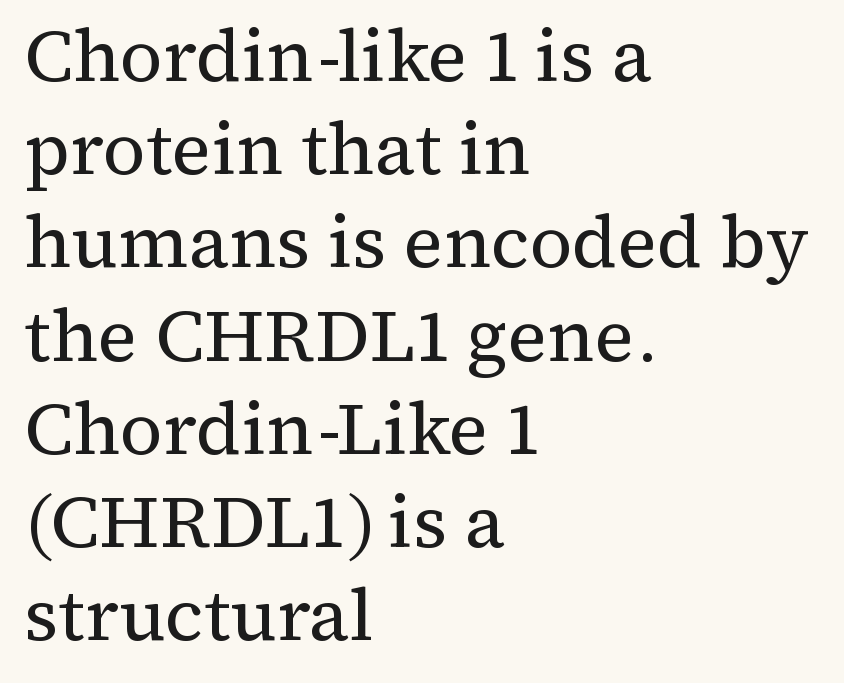
Default kerning and tracking; the words read as compact shapes. Just letters on the line, the space beneath them empty. Character widths vary here, with narrow letters taking less room than wide ones. What's the leading like? Ordinary, nothing unusual.
